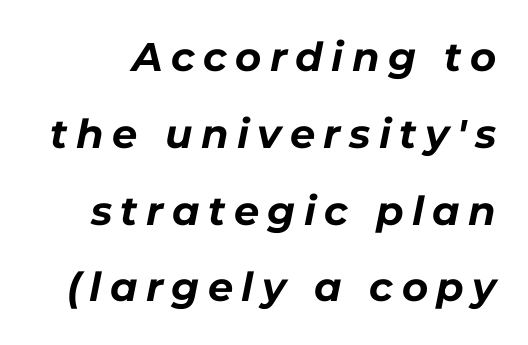
Q: Is the text bold? A: Yes.
Q: Is the text italic (slanted)? A: Yes, it leans right by about 11 degrees.
Q: Is the text underlined? A: No.
Q: Is the spacing between letters normal or unusually wide? A: Unusually wide.
Q: Is the spacing between lines tight, normal or loose? A: Loose.
Q: Width (condensed, normal, or wide)? A: Normal.
Q: Stroke contrast? A: Low.
Q: x-height? A: Medium.
Q: Monospaced? A: No.
